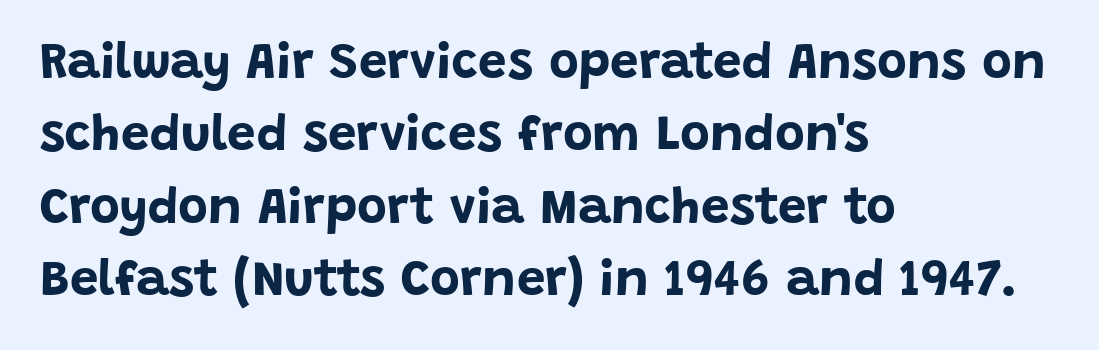
Notice how descenders clear the ascenders below comfortably — that's standard leading. In CSS terms this would be text-align: left. No italicization has been applied; the sample stays upright. You could call the tracking neutral — neither tight nor loose.
